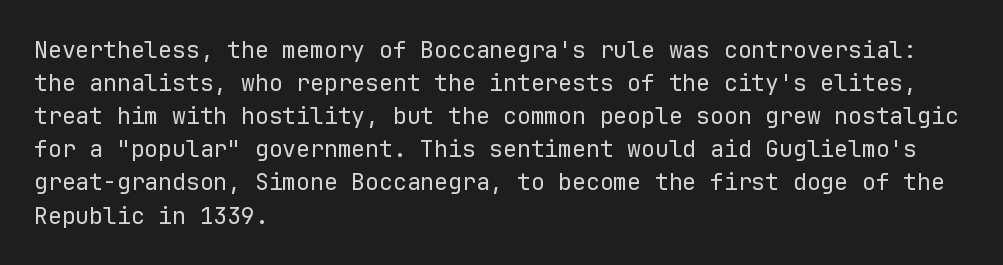
Does extra space separate the letters? No, they use regular spacing. The rendering anchors every line to the left-hand side. The axis of the letterforms is exactly vertical. These lines sit exactly where default settings would place them. Ink coverage per letter is moderate at most. Bare-footed words on every line.
